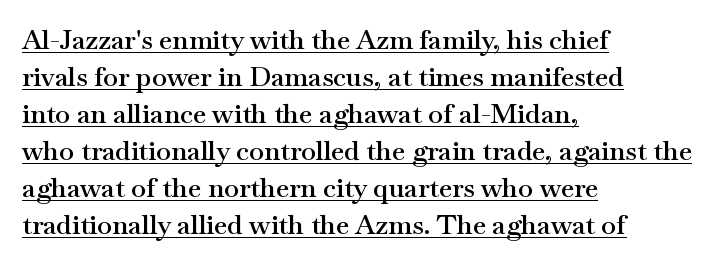
The image shows 27 px text type, upright; set left-aligned, normal line spacing (1.37x), normal letter spacing, underlined.
